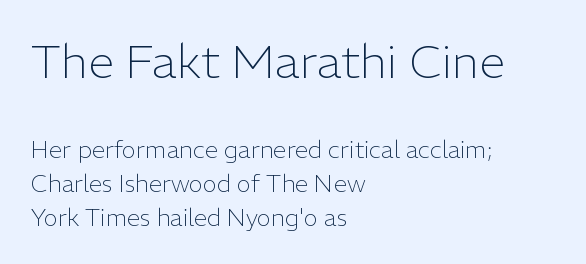
The image shows 47 px light sans-serif type, upright; set left-aligned, normal line spacing (1.4x), normal letter spacing, not underlined; the first (top) block is 1.96x larger; low stroke contrast and a medium x-height.
